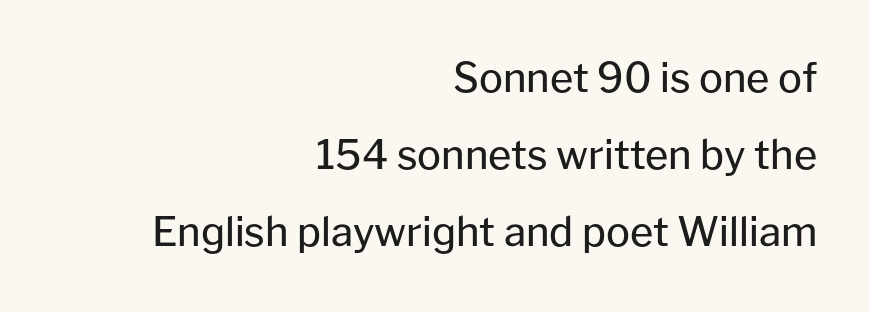
{"serif": "no", "italic": "no", "bold": "no", "weight": "regular", "width": "normal", "stroke_contrast": "low", "x_height": "medium", "monospaced": "no", "underline": "no", "align": "right", "line_spacing": "loose", "line_spacing_ratio": 1.93, "letter_spacing": "normal", "letter_spacing_em": 0.0, "glyph_px": 40}
